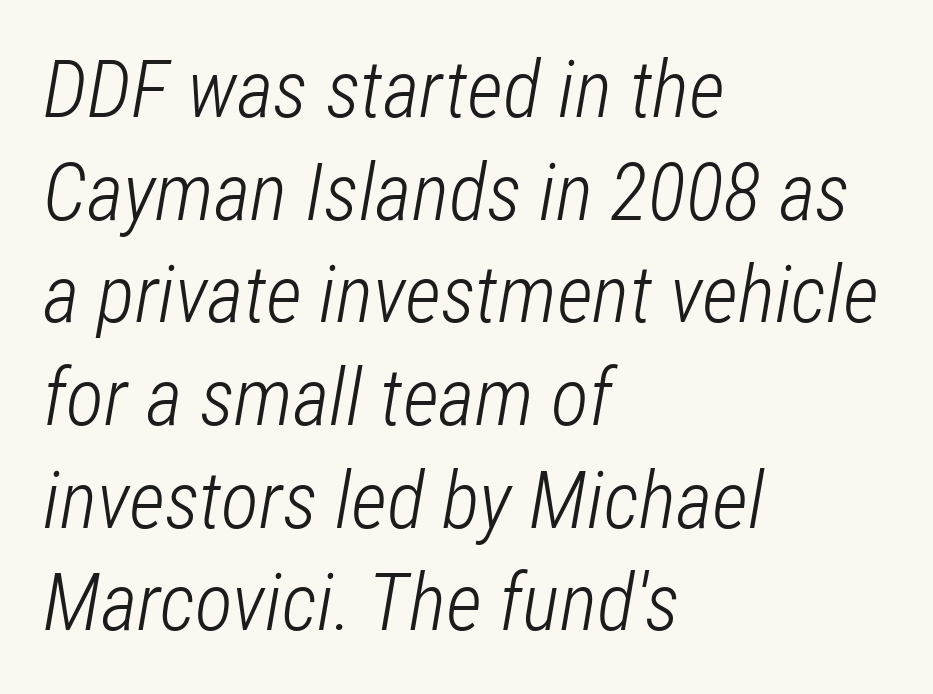
{"italic": "yes", "lean": "right", "slant_degrees": 12, "bold": "no", "weight": "light", "width": "condensed", "stroke_contrast": "low", "x_height": "medium", "monospaced": "no", "underline": "no", "align": "left", "line_spacing": "normal", "line_spacing_ratio": 1.3, "letter_spacing": "normal", "letter_spacing_em": 0.0, "glyph_px": 79}
